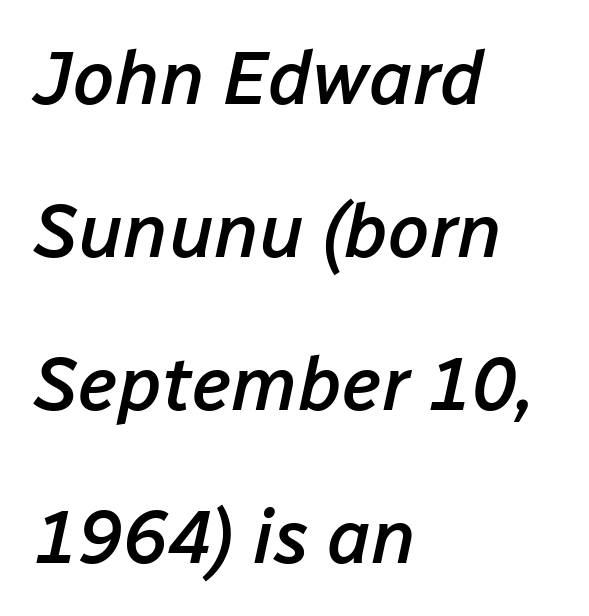
{"italic": "yes", "lean": "right", "slant_degrees": 12, "bold": "semi", "weight": "semibold", "width": "normal", "stroke_contrast": "low", "x_height": "medium", "monospaced": "no", "underline": "no", "align": "left", "line_spacing": "loose", "line_spacing_ratio": 2.04, "letter_spacing": "normal", "letter_spacing_em": 0.0, "glyph_px": 75}
